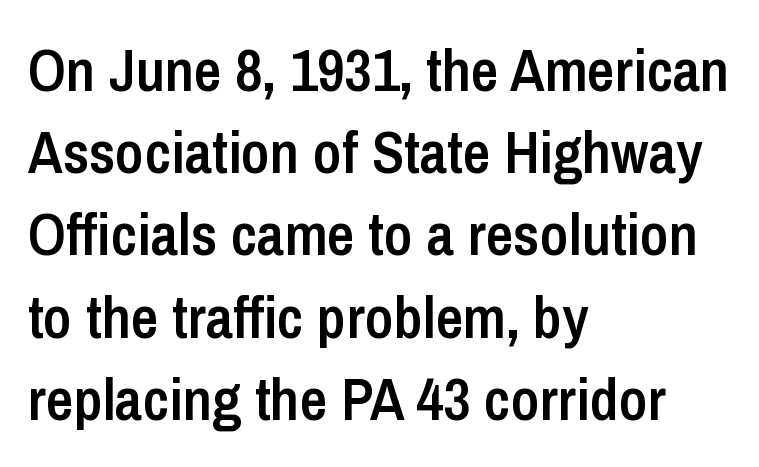
Q: Is the text bold? A: Semi-bold.
Q: Is the text italic (slanted)? A: No, it is upright.
Q: Is the typeface a serif or a sans-serif typeface? A: Sans-serif.
Q: Is the text underlined? A: No.
Q: How is the paragraph aligned? A: Left-aligned.
Q: Is the spacing between letters normal or unusually wide? A: Normal.
Q: Is the spacing between lines tight, normal or loose? A: Normal.
Q: Width (condensed, normal, or wide)? A: Condensed.
Q: Stroke contrast? A: Low.
Q: x-height? A: Medium.
Q: Monospaced? A: No.
